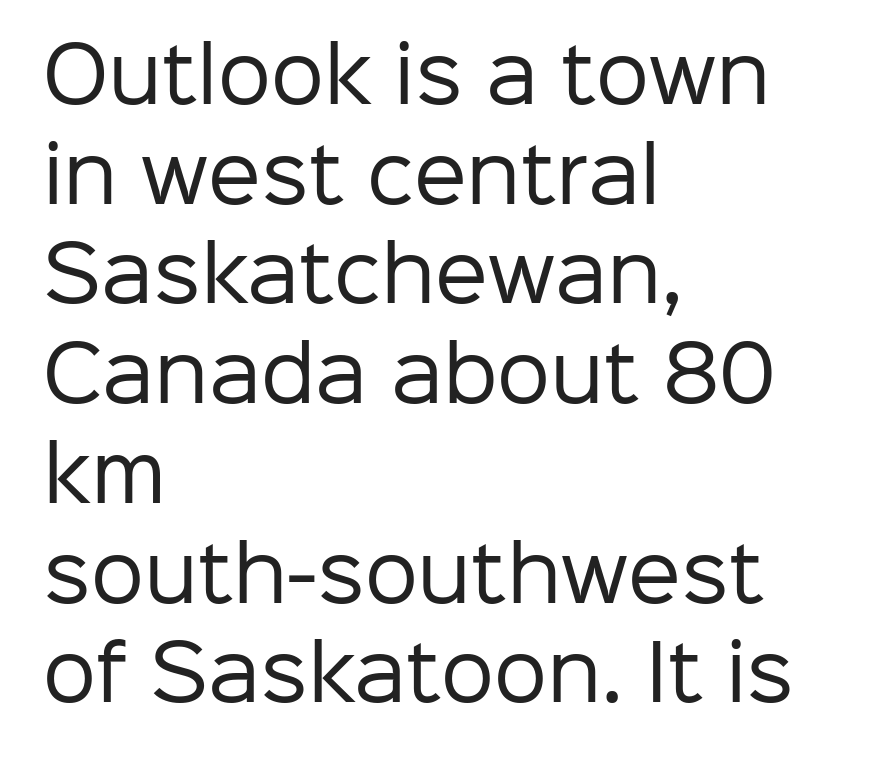
{"serif": "no", "italic": "no", "bold": "no", "weight": "regular", "width": "normal", "stroke_contrast": "low", "x_height": "medium", "monospaced": "no", "underline": "no", "align": "left", "line_spacing": "normal", "line_spacing_ratio": 1.33, "letter_spacing": "normal", "letter_spacing_em": 0.0, "glyph_px": 75}
